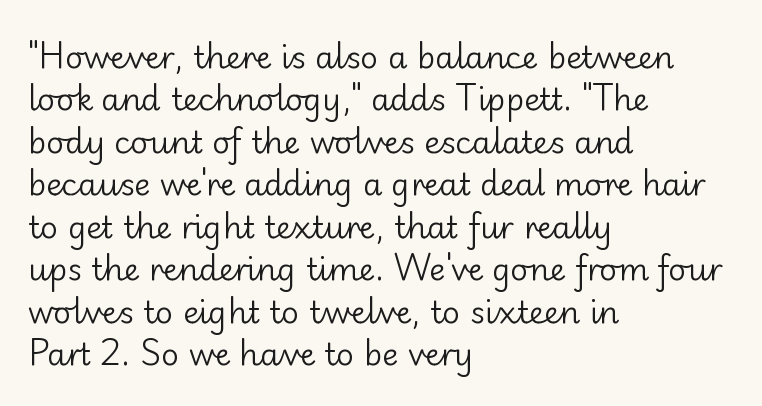
The image shows 31 px regular-weight sans-serif type, upright; set left-aligned, normal line spacing (1.37x), normal letter spacing, not underlined; low stroke contrast and a small x-height.
